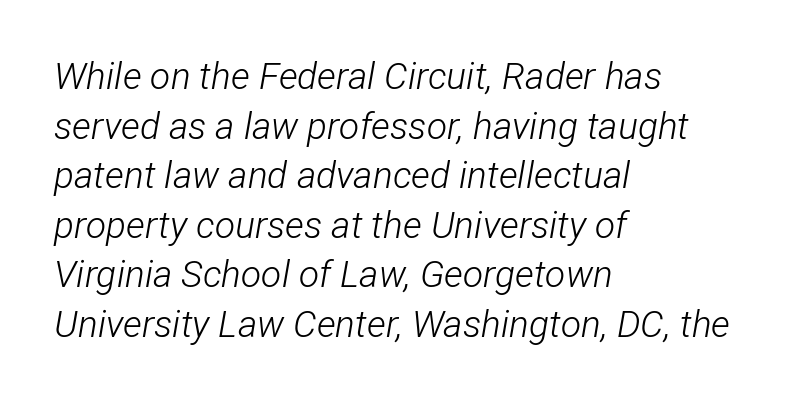
The image shows 37 px light, condensed type, italic (leaning right); set left-aligned, normal line spacing (1.34x), normal letter spacing, not underlined; low stroke contrast and a medium x-height.
